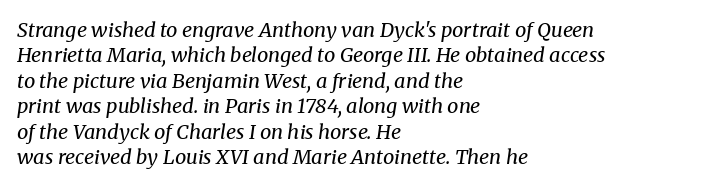
Q: Is the text bold? A: No.
Q: Is the text italic (slanted)? A: Yes, it leans right by about 8 degrees.
Q: Is the text underlined? A: No.
Q: How is the paragraph aligned? A: Left-aligned.
Q: Is the spacing between letters normal or unusually wide? A: Normal.
Q: Is the spacing between lines tight, normal or loose? A: Normal.
